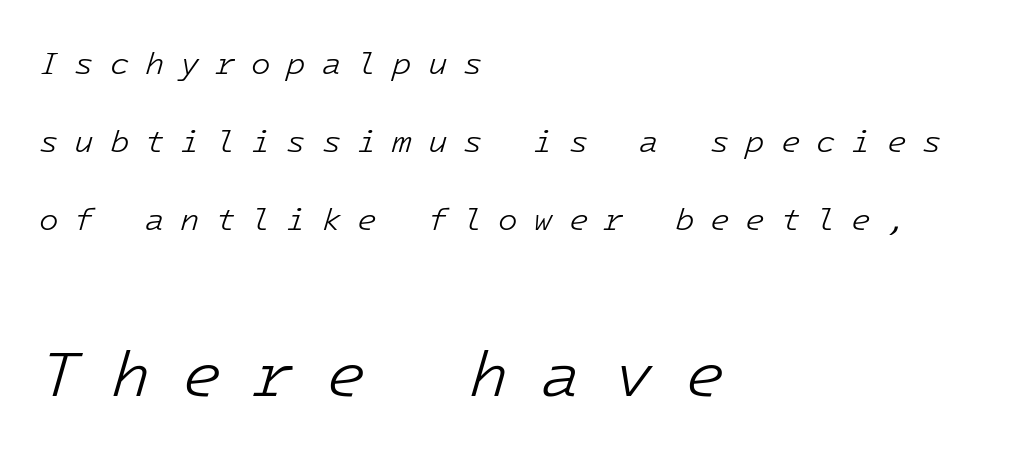
The image shows 65 px light type, italic (leaning right); set left-aligned, loose line spacing (2.44x), unusually wide letter spacing (+0.49 em), not underlined; the second (bottom) block is 2.03x larger; low stroke contrast and a medium x-height.
